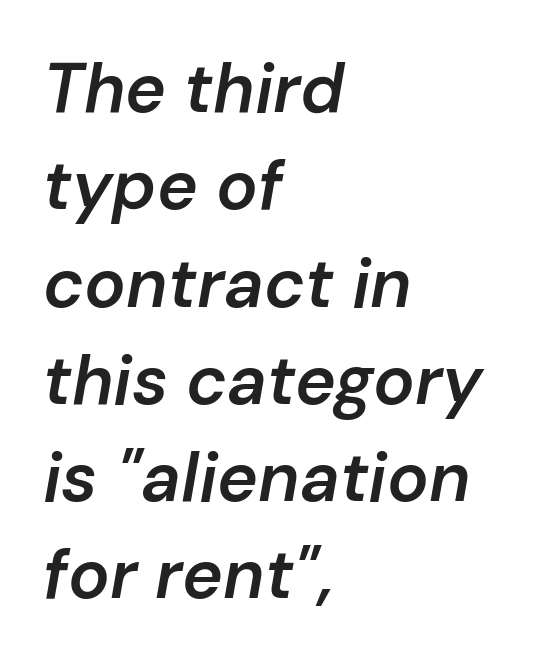
Q: Is the text bold? A: Semi-bold.
Q: Is the text italic (slanted)? A: Yes, it leans right by about 10 degrees.
Q: Is the text underlined? A: No.
Q: How is the paragraph aligned? A: Left-aligned.
Q: Is the spacing between letters normal or unusually wide? A: Normal.
Q: Is the spacing between lines tight, normal or loose? A: Normal.
Q: Width (condensed, normal, or wide)? A: Normal.
Q: Stroke contrast? A: Low.
Q: x-height? A: Medium.
Q: Monospaced? A: No.
